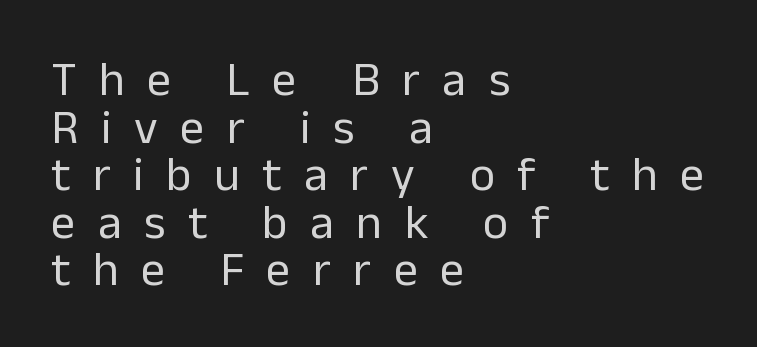
{"serif": "no", "italic": "no", "bold": "no", "weight": "regular", "width": "normal", "stroke_contrast": "low", "x_height": "medium", "monospaced": "no", "underline": "no", "align": "left", "line_spacing": "tight", "line_spacing_ratio": 0.99, "letter_spacing": "wide", "letter_spacing_em": 0.47, "glyph_px": 48}
